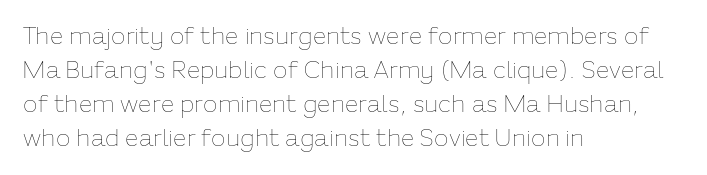
The image shows 24 px text type, upright; set left-aligned, normal line spacing (1.41x), normal letter spacing, not underlined.
